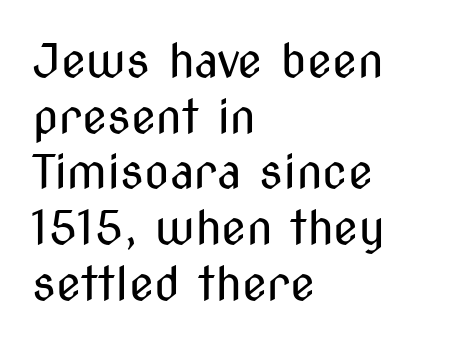
Q: Is the text bold? A: No.
Q: Is the text italic (slanted)? A: No, it is upright.
Q: Is the typeface a serif or a sans-serif typeface? A: Sans-serif.
Q: Is the text underlined? A: No.
Q: How is the paragraph aligned? A: Left-aligned.
Q: Is the spacing between letters normal or unusually wide? A: Normal.
Q: Width (condensed, normal, or wide)? A: Condensed.
Q: Stroke contrast? A: Medium.
Q: x-height? A: Medium.
Q: Monospaced? A: No.
